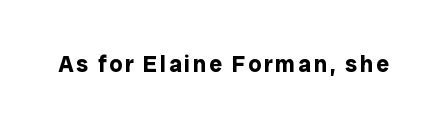
The image shows 23 px bold type, upright; set not underlined.
